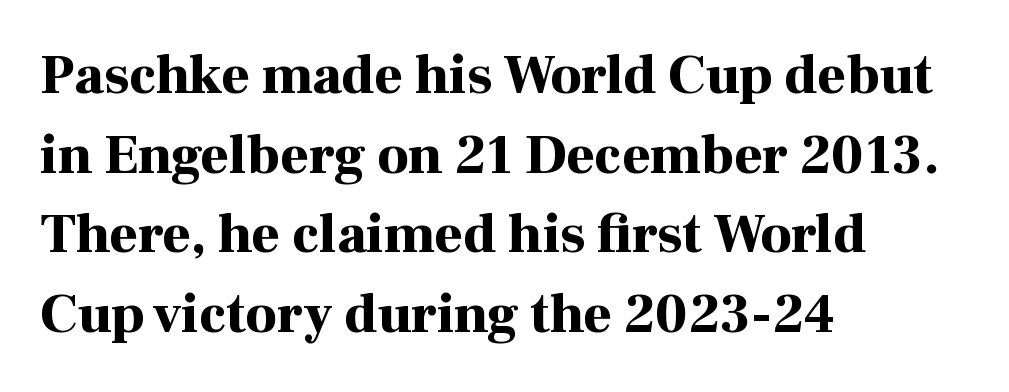
Varying glyph widths throughout — classic text-font behaviour. How heavy is the stroke? Heavy — this is a bold. It's the straight-up-and-down kind of type. These lines are composed in type with serifs. Is there much room between lines? A standard amount, neither cramped nor airy.
